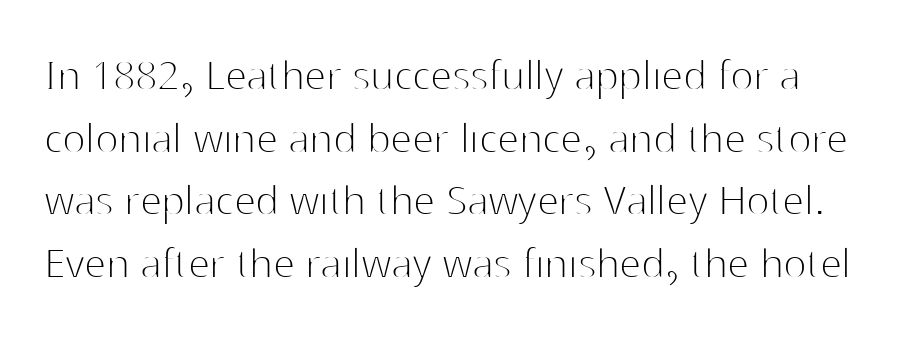
{"serif": "no", "italic": "no", "bold": "no", "weight": "thin", "width": "normal", "stroke_contrast": "high", "x_height": "medium", "monospaced": "no", "underline": "no", "line_spacing": "normal", "line_spacing_ratio": 1.28, "letter_spacing": "normal", "letter_spacing_em": 0.0, "glyph_px": 49}
